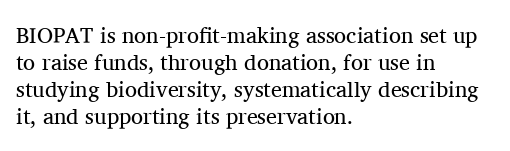
Q: Is the text bold? A: No.
Q: Is the text italic (slanted)? A: No, it is upright.
Q: Is the text underlined? A: No.
Q: How is the paragraph aligned? A: Left-aligned.
Q: Is the spacing between letters normal or unusually wide? A: Normal.
